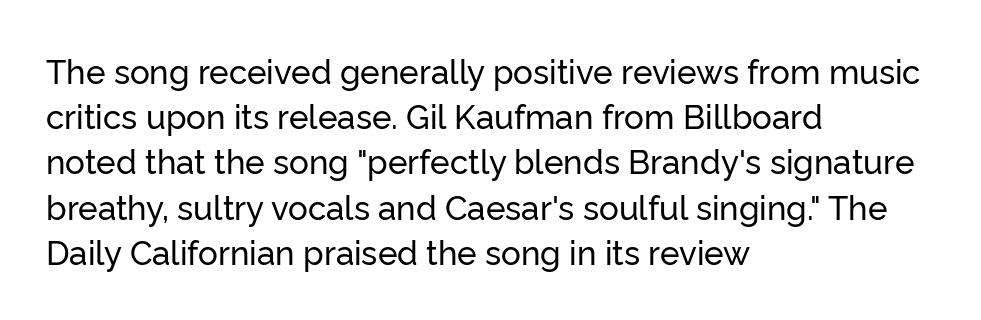
{"serif": "no", "italic": "no", "width": "normal", "stroke_contrast": "low", "x_height": "medium", "monospaced": "no", "underline": "no", "align": "left", "line_spacing": "normal", "line_spacing_ratio": 1.37, "letter_spacing": "normal", "letter_spacing_em": 0.0, "glyph_px": 33}
